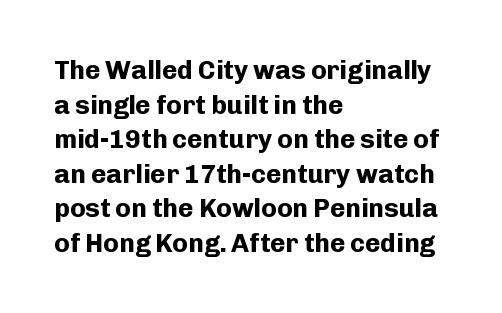
Q: Is the text bold? A: Yes.
Q: Is the text italic (slanted)? A: No, it is upright.
Q: Is the text underlined? A: No.
Q: How is the paragraph aligned? A: Left-aligned.
Q: Is the spacing between letters normal or unusually wide? A: Normal.
Q: Is the spacing between lines tight, normal or loose? A: Normal.
